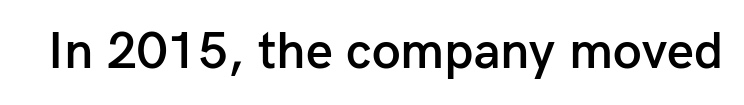
The image shows 52 px semibold sans-serif type, upright; set normal letter spacing, not underlined; low stroke contrast and a medium x-height.
